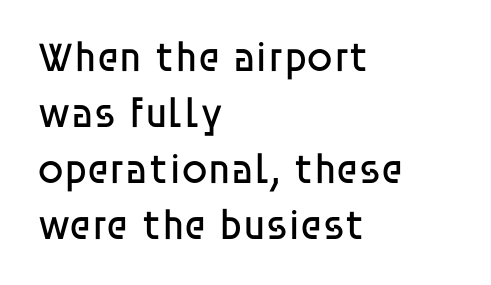
The letterforms sit shoulder to shoulder at normal distance. The face looks like a standard text weight, possibly lighter. Only glyphs here, with clear space below each row. Regular leading. Nope, not italic — everything's standing straight.
